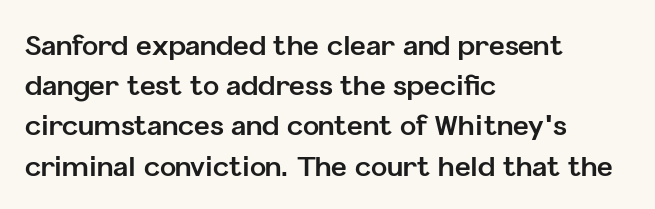
Q: Is the text bold? A: Yes.
Q: Is the text italic (slanted)? A: No, it is upright.
Q: Is the text underlined? A: No.
Q: How is the paragraph aligned? A: Left-aligned.
Q: Is the spacing between letters normal or unusually wide? A: Normal.
Q: Is the spacing between lines tight, normal or loose? A: Normal.
